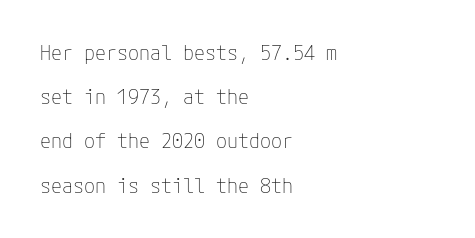
The passage shown is not bold in any degree. Bare-footed words on every line. The lettering stays uniformly vertical, giving the passage a roman look. Compared with typical paragraphs, the rows here are farther apart.
